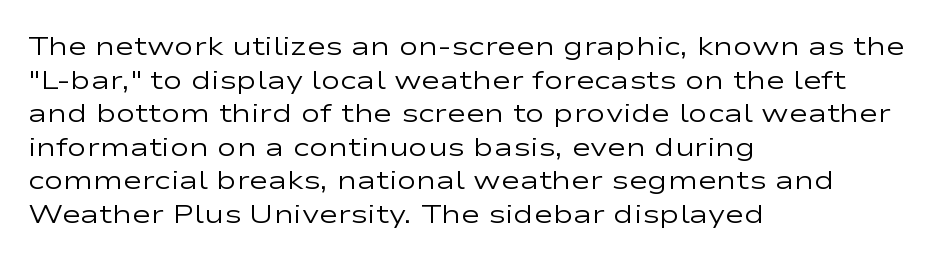
Q: Is the text bold? A: No.
Q: Is the text italic (slanted)? A: No, it is upright.
Q: Is the text underlined? A: No.
Q: How is the paragraph aligned? A: Left-aligned.
Q: Is the spacing between letters normal or unusually wide? A: Normal.
Q: Is the spacing between lines tight, normal or loose? A: Normal.
